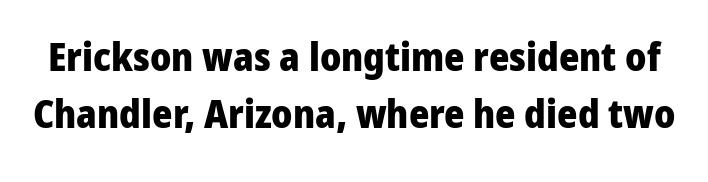
{"serif": "no", "italic": "no", "bold": "yes", "weight": "heavy", "width": "normal", "stroke_contrast": "low", "x_height": "medium", "monospaced": "no", "underline": "no", "line_spacing": "normal", "line_spacing_ratio": 1.47, "letter_spacing": "normal", "letter_spacing_em": 0.0, "glyph_px": 39}
